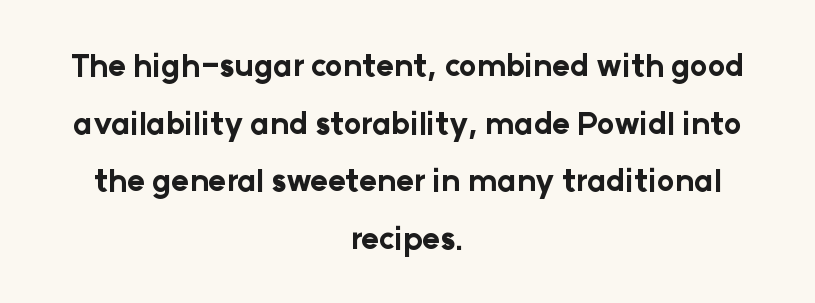
{"serif": "no", "italic": "no", "bold": "yes", "weight": "bold", "width": "normal", "stroke_contrast": "low", "x_height": "medium", "monospaced": "no", "underline": "no", "align": "center", "line_spacing": "loose", "line_spacing_ratio": 1.92, "letter_spacing": "normal", "letter_spacing_em": 0.0, "glyph_px": 30}
